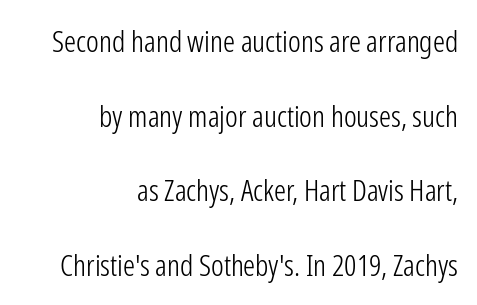
Standard letterfit; no display-style spreading of the glyphs. The space beneath each line is pristine and unruled. This is the regular roman posture of the typeface. Regarding serifs, this sample does without them.
